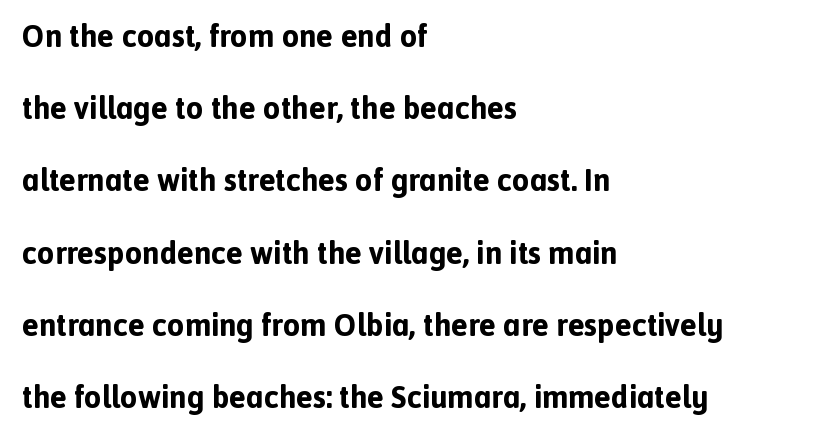
Q: Is the text bold? A: Yes.
Q: Is the text italic (slanted)? A: No, it is upright.
Q: Is the typeface a serif or a sans-serif typeface? A: Sans-serif.
Q: Is the text underlined? A: No.
Q: How is the paragraph aligned? A: Left-aligned.
Q: Is the spacing between letters normal or unusually wide? A: Normal.
Q: Is the spacing between lines tight, normal or loose? A: Loose.
Q: Width (condensed, normal, or wide)? A: Normal.
Q: x-height? A: Medium.
Q: Monospaced? A: No.
